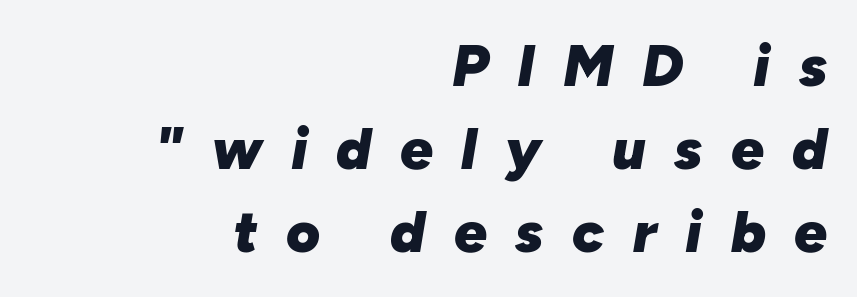
Q: Is the text bold? A: Yes.
Q: Is the text italic (slanted)? A: Yes, it leans right by about 10 degrees.
Q: Is the text underlined? A: No.
Q: How is the paragraph aligned? A: Right-aligned.
Q: Is the spacing between letters normal or unusually wide? A: Unusually wide.
Q: Is the spacing between lines tight, normal or loose? A: Normal.
Q: Width (condensed, normal, or wide)? A: Normal.
Q: Stroke contrast? A: Low.
Q: x-height? A: Medium.
Q: Monospaced? A: No.
